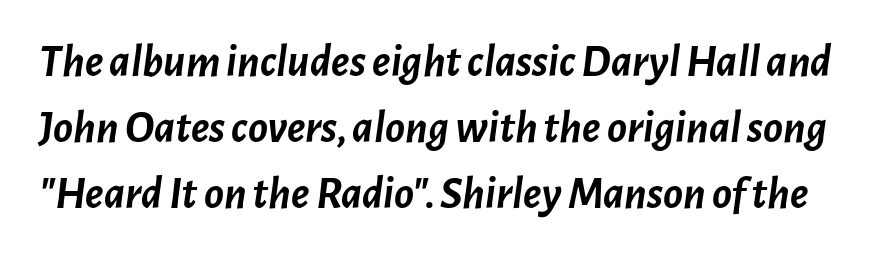
When letters slant like this, we call the style italic. Bold? Absolutely — the strokes are thick and heavy. Between one letter and the next there's only the usual sliver of space. The area under the type is left untouched.
